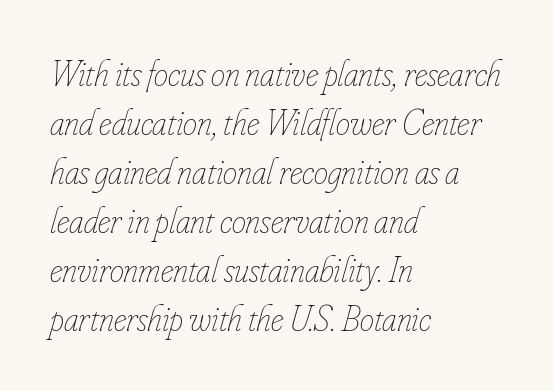
{"italic": "yes", "lean": "right", "slant_degrees": 16, "bold": "no", "weight": "thin", "width": "condensed", "stroke_contrast": "low", "x_height": "small", "monospaced": "no", "underline": "no", "align": "left", "line_spacing": "normal", "line_spacing_ratio": 1.36, "letter_spacing": "normal", "letter_spacing_em": 0.0, "glyph_px": 36}
